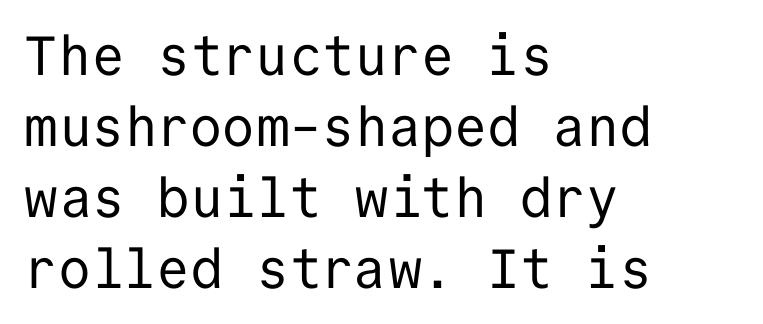
{"serif": "no", "italic": "no", "bold": "no", "weight": "regular", "width": "normal", "stroke_contrast": "low", "x_height": "medium", "monospaced": "yes", "underline": "no", "align": "left", "line_spacing": "normal", "line_spacing_ratio": 1.29, "letter_spacing": "normal", "letter_spacing_em": 0.0, "glyph_px": 55}
